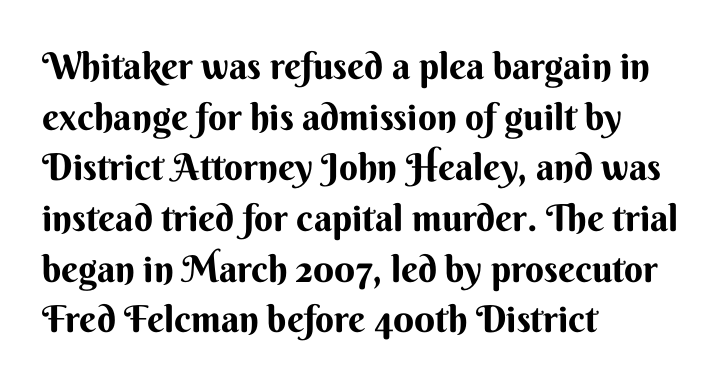
{"serif": "no", "italic": "no", "bold": "yes", "weight": "bold", "width": "normal", "stroke_contrast": "medium", "x_height": "small", "monospaced": "no", "underline": "no", "align": "left", "line_spacing": "normal", "line_spacing_ratio": 1.37, "letter_spacing": "normal", "letter_spacing_em": 0.0, "glyph_px": 37}
